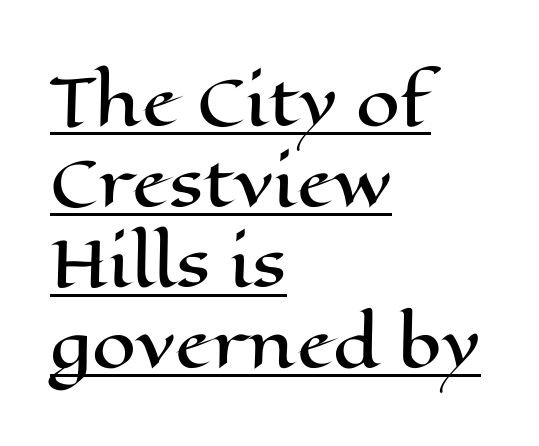
{"italic": "no", "width": "wide", "stroke_contrast": "high", "x_height": "medium", "monospaced": "no", "underline": "yes", "align": "left", "line_spacing": "normal", "line_spacing_ratio": 1.28, "letter_spacing": "normal", "letter_spacing_em": 0.0, "glyph_px": 63}
